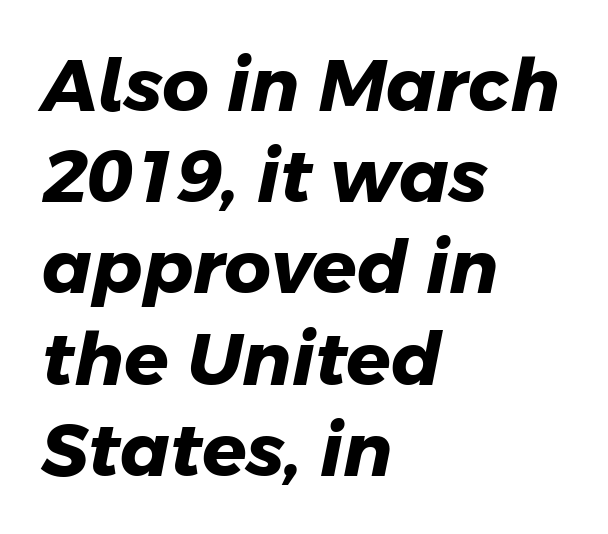
Q: Is the text bold? A: Yes.
Q: Is the typeface a serif or a sans-serif typeface? A: Sans-serif.
Q: Is the text underlined? A: No.
Q: How is the paragraph aligned? A: Left-aligned.
Q: Is the spacing between letters normal or unusually wide? A: Normal.
Q: Is the spacing between lines tight, normal or loose? A: Normal.
Q: Width (condensed, normal, or wide)? A: Normal.
Q: Stroke contrast? A: Low.
Q: x-height? A: Medium.
Q: Monospaced? A: No.
